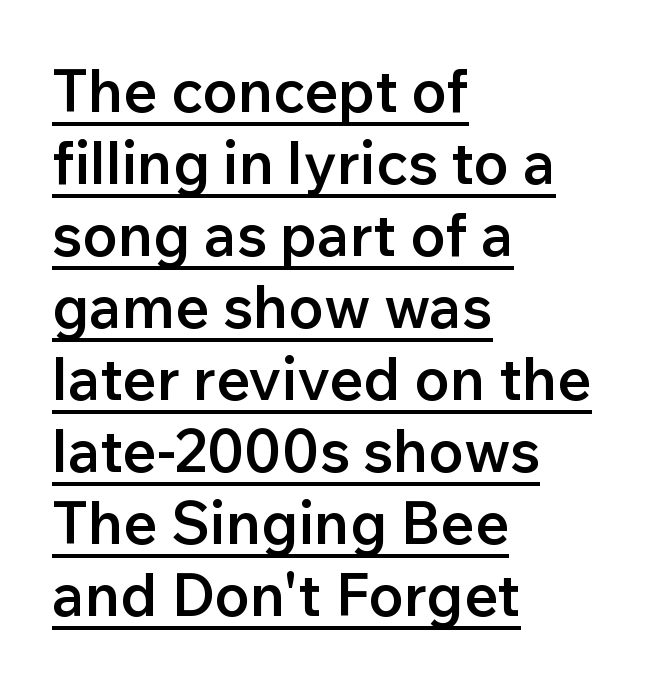
The image shows 59 px semibold sans-serif type, upright; set left-aligned, line spacing 1.22x, normal letter spacing, underlined; low stroke contrast and a medium x-height.
